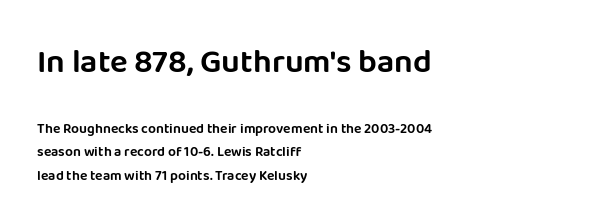
Q: Is the text italic (slanted)? A: No, it is upright.
Q: Is the typeface a serif or a sans-serif typeface? A: Sans-serif.
Q: Is the text underlined? A: No.
Q: How is the paragraph aligned? A: Left-aligned.
Q: Is the spacing between letters normal or unusually wide? A: Normal.
Q: Is the spacing between lines tight, normal or loose? A: Normal.
Q: Which block of text is set in a larger size, the first (top) or the second (bottom)? A: The first (top) one.
Q: Width (condensed, normal, or wide)? A: Normal.
Q: Stroke contrast? A: Low.
Q: x-height? A: Large.
Q: Monospaced? A: No.
